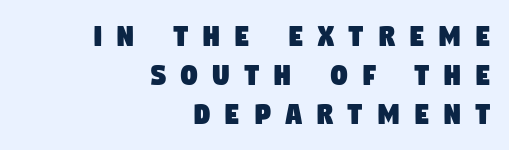
The image shows 33 px condensed sans-serif type; set right-aligned, line spacing 1.18x, unusually wide letter spacing (+0.44 em), not underlined; low stroke contrast and a large x-height.
